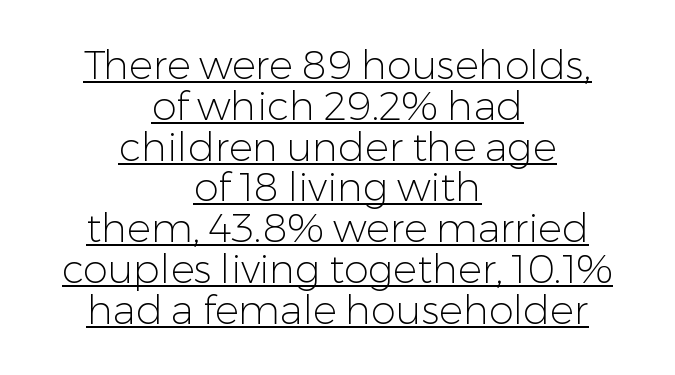
Note the varied advance widths — an 'i' is clearly narrower than an 'm'. These lines stack symmetrically, like a column narrowing and widening about its center. Horizontal bands of white between lines are thin slivers. No letter is thick-stroked: the sample isn't bold. Students, observe the line beneath the letters — that is underlining. The passage shown has conventional tracking throughout.
